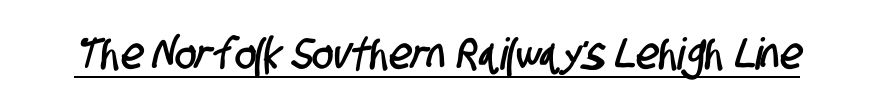
Descenders here cross a horizontal rule under the line. Think of a printed novel: that variable character pitch is what you see here. Students, note that the glyphs here touch the page at normal intervals. Are there feet on the stems? There aren't — it's a sans.
